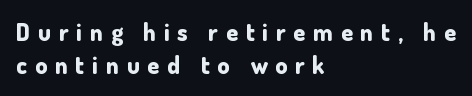
{"italic": "no", "bold": "yes", "underline": "no", "align": "left", "line_spacing": "normal", "line_spacing_ratio": 1.37, "letter_spacing": "wide", "letter_spacing_em": 0.33, "glyph_px": 24}
